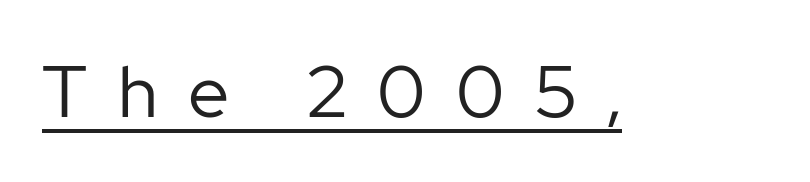
Every stem runs plumb, perpendicular to the baseline. The characters display no serif detailing; their extremities are plain. Compared with typical body copy, the letter spacing here is much looser. Has an underline been added? It has.
